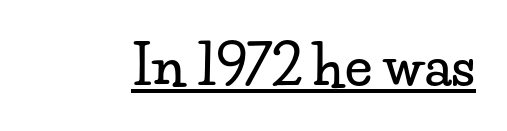
The lettering holds an erect, upright posture throughout. Letterform terminals end in serifs throughout the passage. Compared with undecorated copy, this sample adds a rule below the words. Caption: standard tracking, unaltered.
